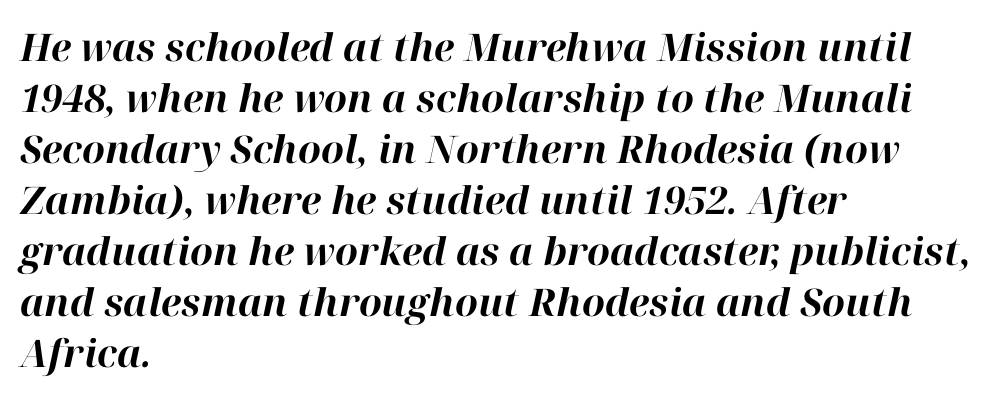
The image shows 38 px bold type, italic (leaning right); set left-aligned, normal line spacing (1.34x), normal letter spacing, not underlined; high stroke contrast and a medium x-height.
